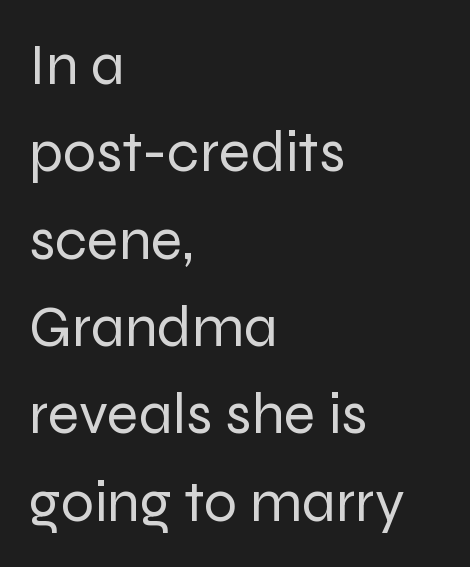
The image shows 59 px regular-weight sans-serif type, upright; set left-aligned, normal line spacing (1.48x), normal letter spacing, not underlined; low stroke contrast and a medium x-height.
